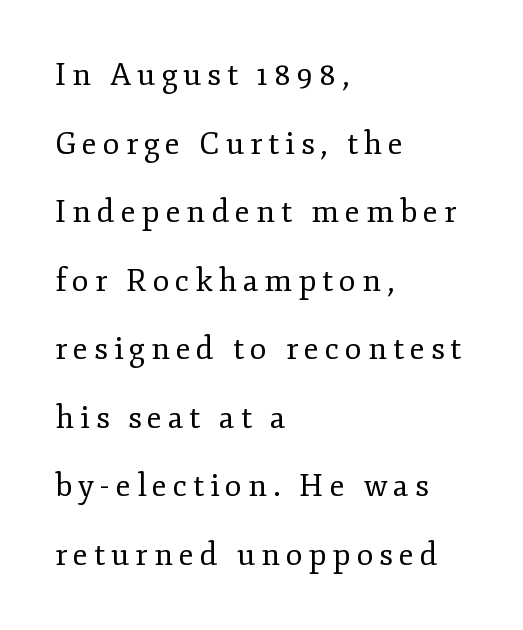
One glance says open: line gaps are wider than usual. I'd call this a serif setting — the letters wear small feet. Proportional: the letters do not fall into vertical columns. You can tell it's not italic because the verticals are truly vertical. Is the stroke heavy? The answer is a plain regular-or-lighter. Unmarked baselines from the first word to the last.
